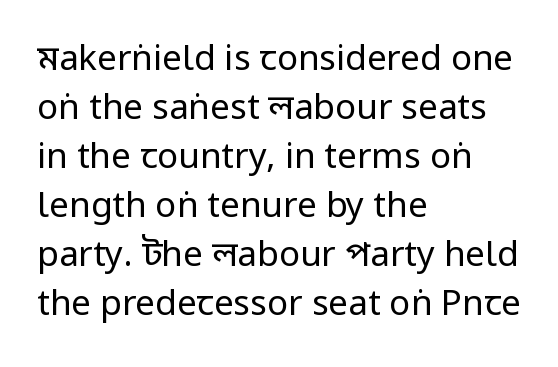
{"serif": "no", "italic": "no", "bold": "no", "weight": "regular", "width": "condensed", "stroke_contrast": "low", "x_height": "large", "monospaced": "no", "underline": "no", "align": "left", "line_spacing": "normal", "line_spacing_ratio": 1.4, "letter_spacing": "normal", "letter_spacing_em": 0.0, "glyph_px": 35}
